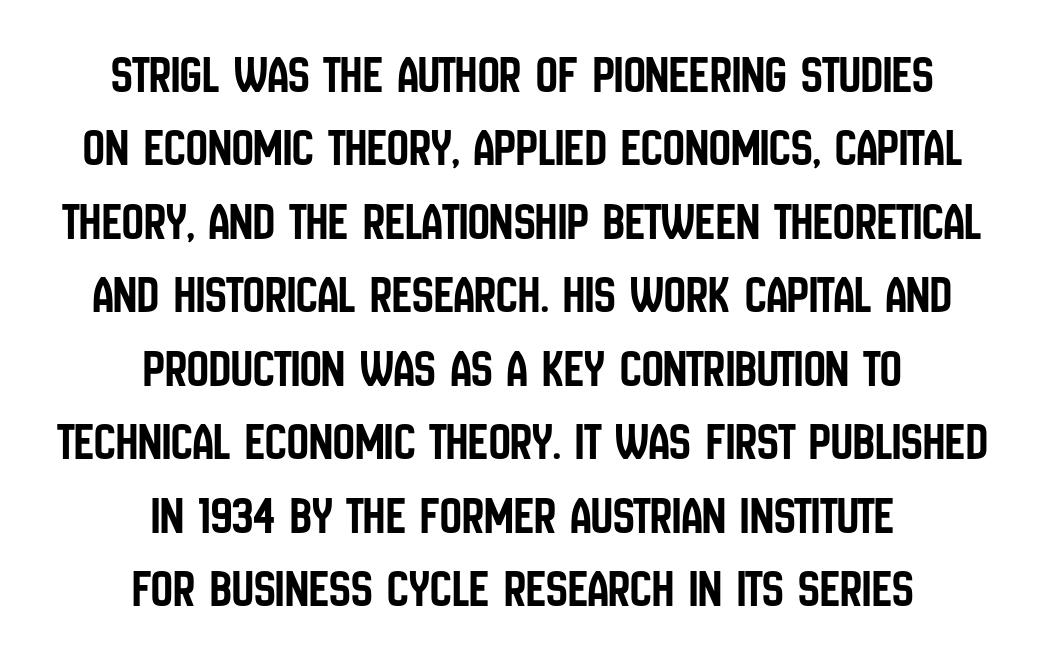
Q: Is the text italic (slanted)? A: No, it is upright.
Q: Is the typeface a serif or a sans-serif typeface? A: Sans-serif.
Q: Is the text underlined? A: No.
Q: How is the paragraph aligned? A: Centered.
Q: Is the spacing between letters normal or unusually wide? A: Normal.
Q: Is the spacing between lines tight, normal or loose? A: Normal.
Q: Width (condensed, normal, or wide)? A: Condensed.
Q: Stroke contrast? A: Low.
Q: x-height? A: Large.
Q: Monospaced? A: No.
